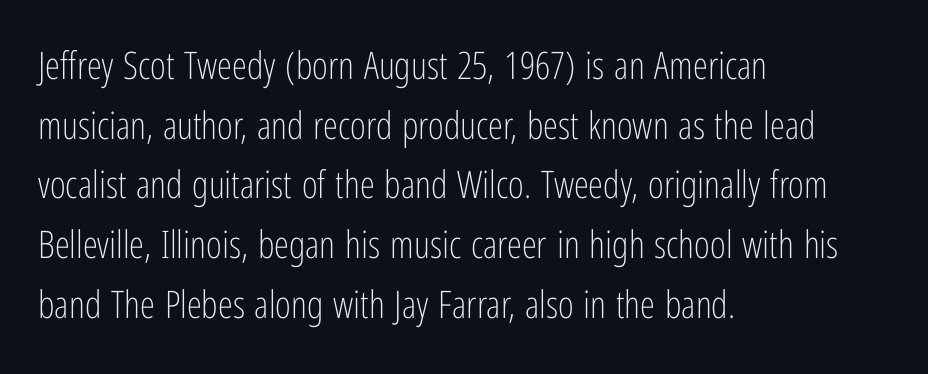
Caption: standard tracking, unaltered. These lines are set flush left with a ragged right edge. Serifs: no, the terminals of the letterforms are clean. Spacing verdict: proportional, widths tailored to each character. Leading: standard.
